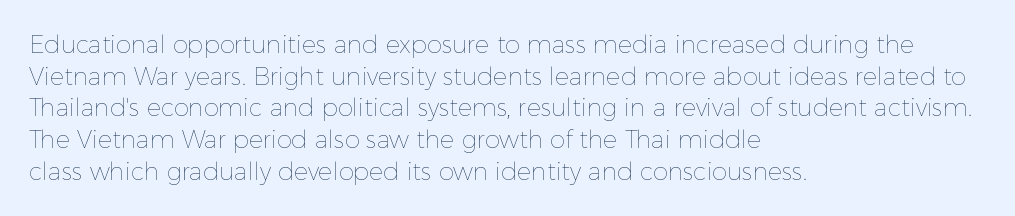
The image shows 24 px text type, upright; set left-aligned, normal line spacing (1.32x), normal letter spacing, not underlined.
